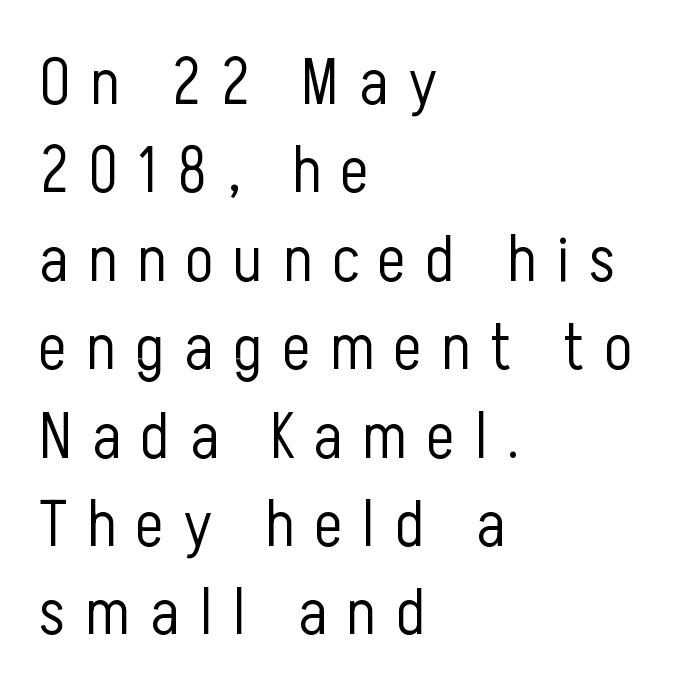
{"serif": "no", "italic": "no", "bold": "no", "weight": "light", "width": "condensed", "stroke_contrast": "low", "x_height": "medium", "monospaced": "no", "underline": "no", "align": "left", "line_spacing": "normal", "line_spacing_ratio": 1.36, "letter_spacing": "wide", "letter_spacing_em": 0.31, "glyph_px": 65}
